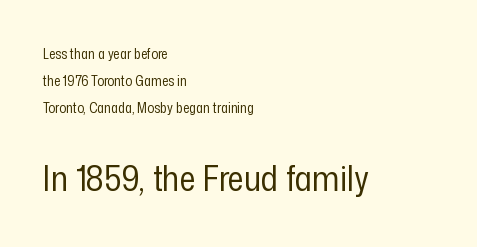
The image shows 35 px regular-weight, condensed sans-serif type, upright; set left-aligned, loose line spacing (1.94x), normal letter spacing, not underlined; the second (bottom) block is 2.5x larger; low stroke contrast and a medium x-height.
